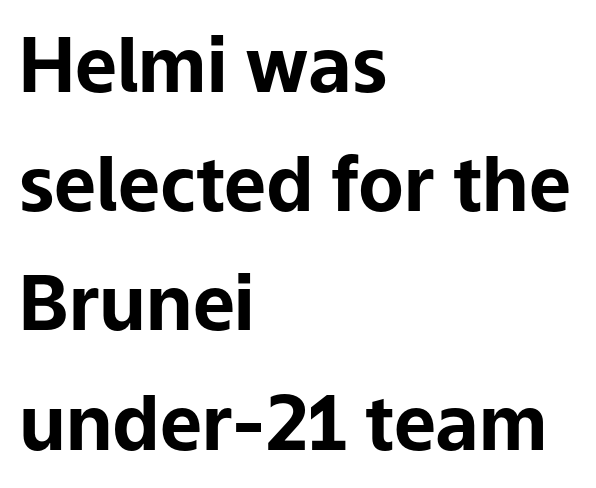
Regarding serifs, this sample does without them. Do the characters align in a grid? No, the font is proportional. The rendering uses a moderate line-height, typical for paragraphs. In terms of posture, this sample is upright.
